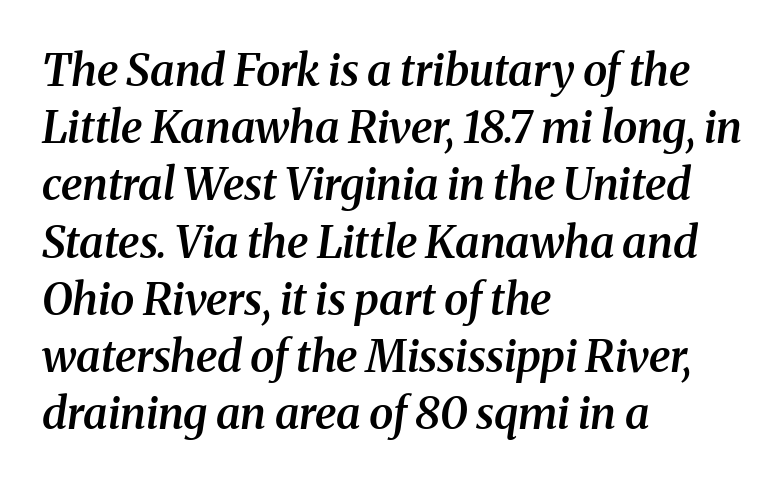
Words appear dense and cohesive because spacing is normal. On the weight axis this lands at semibold, roughly 600. Classification — serif. Looks like regular typesetting: each glyph gets only the width it needs. Evenly set lines give the paragraph a standard silhouette. Teacher's note: observe the even left margin — that is flush-left alignment.
